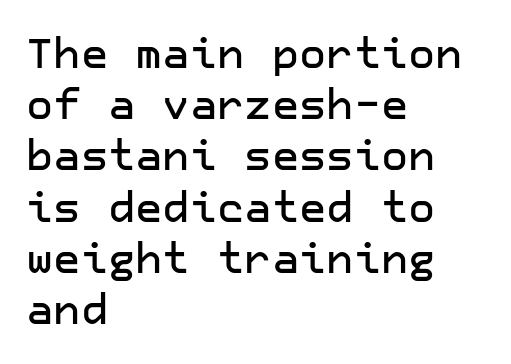
Q: Is the text italic (slanted)? A: No, it is upright.
Q: Is the typeface a serif or a sans-serif typeface? A: Sans-serif.
Q: Is the text underlined? A: No.
Q: How is the paragraph aligned? A: Left-aligned.
Q: Is the spacing between letters normal or unusually wide? A: Normal.
Q: Width (condensed, normal, or wide)? A: Normal.
Q: Stroke contrast? A: Low.
Q: x-height? A: Medium.
